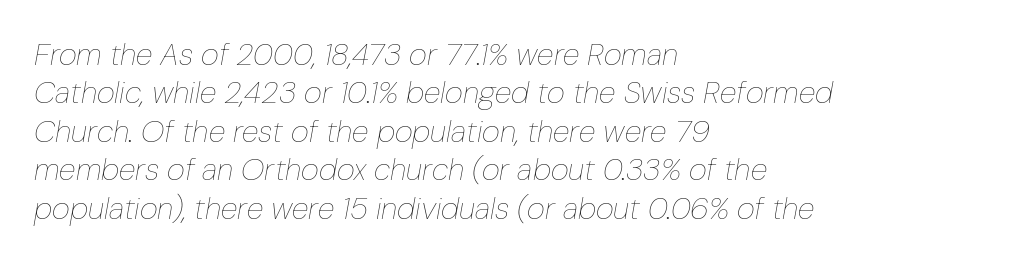
{"italic": "yes", "lean": "right", "slant_degrees": 10, "bold": "no", "weight": "thin", "width": "condensed", "stroke_contrast": "low", "x_height": "medium", "monospaced": "no", "underline": "no", "align": "left", "line_spacing_ratio": 1.24, "letter_spacing": "normal", "letter_spacing_em": 0.0, "glyph_px": 31}
